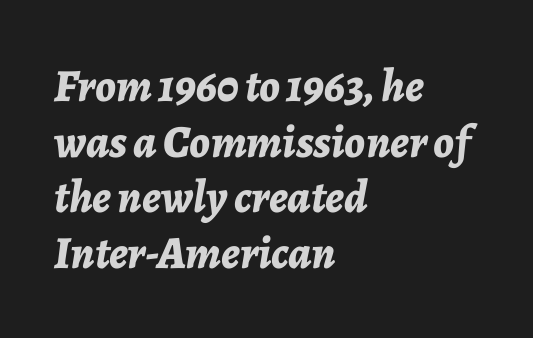
Q: Is the text bold? A: Yes.
Q: Is the text italic (slanted)? A: Yes, it leans right by about 7 degrees.
Q: Is the text underlined? A: No.
Q: How is the paragraph aligned? A: Left-aligned.
Q: Is the spacing between letters normal or unusually wide? A: Normal.
Q: Width (condensed, normal, or wide)? A: Normal.
Q: Stroke contrast? A: Low.
Q: x-height? A: Medium.
Q: Monospaced? A: No.
